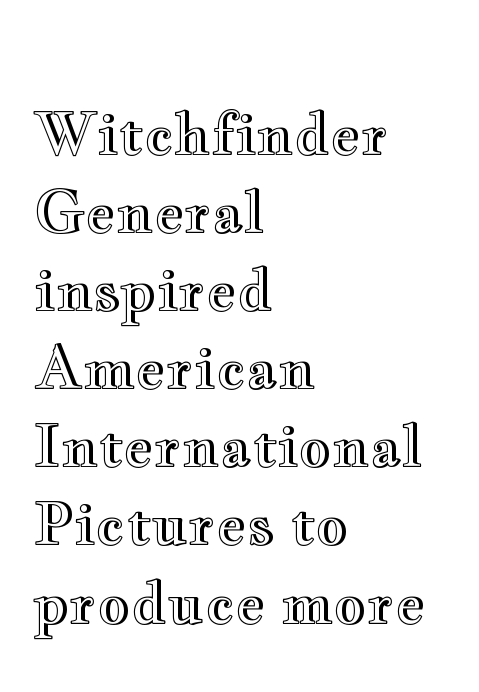
The image shows 57 px wide type, upright; set left-aligned, normal line spacing (1.37x), normal letter spacing, not underlined; a small x-height.
